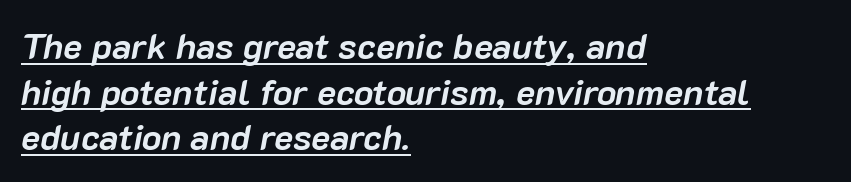
Q: Is the text bold? A: Yes.
Q: Is the text italic (slanted)? A: Yes, it leans right by about 10 degrees.
Q: Is the text underlined? A: Yes.
Q: How is the paragraph aligned? A: Left-aligned.
Q: Is the spacing between letters normal or unusually wide? A: Normal.
Q: Is the spacing between lines tight, normal or loose? A: Normal.
Q: Width (condensed, normal, or wide)? A: Normal.
Q: Stroke contrast? A: Low.
Q: x-height? A: Medium.
Q: Monospaced? A: No.
